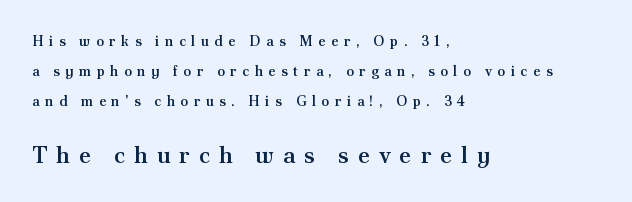
The image shows 23 px text type, upright; set left-aligned, loose line spacing (2.13x), unusually wide letter spacing (+0.39 em), not underlined; the second (bottom) block is 1.64x larger.
